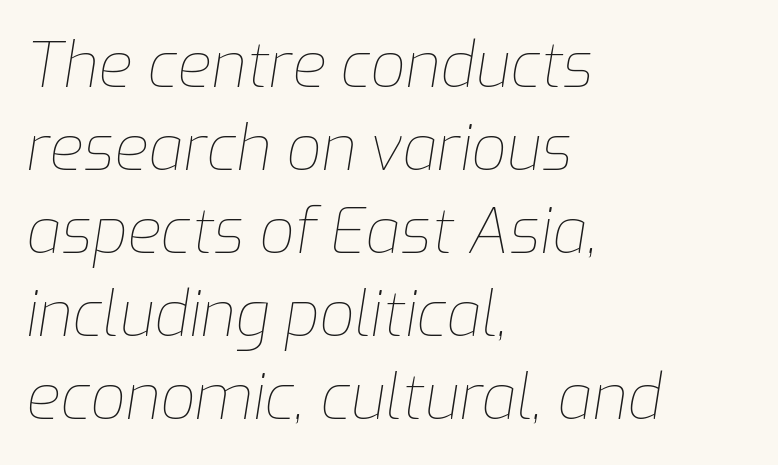
The image shows 62 px thin type, italic (leaning right); set left-aligned, normal line spacing (1.34x), normal letter spacing, not underlined; low stroke contrast and a medium x-height.
